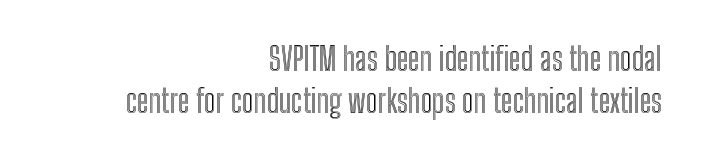
{"italic": "no", "width": "condensed", "x_height": "medium", "monospaced": "no", "underline": "no", "align": "right", "line_spacing": "normal", "line_spacing_ratio": 1.3, "letter_spacing": "normal", "letter_spacing_em": 0.0, "glyph_px": 32}
